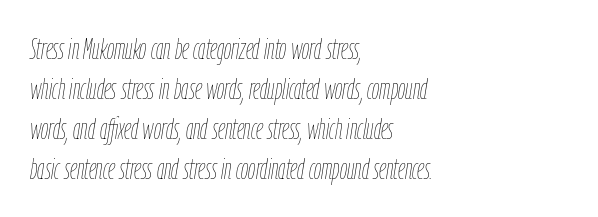
The image shows 29 px thin, condensed type, italic (leaning right); set left-aligned, normal line spacing (1.38x), normal letter spacing, not underlined; low stroke contrast and a medium x-height.
